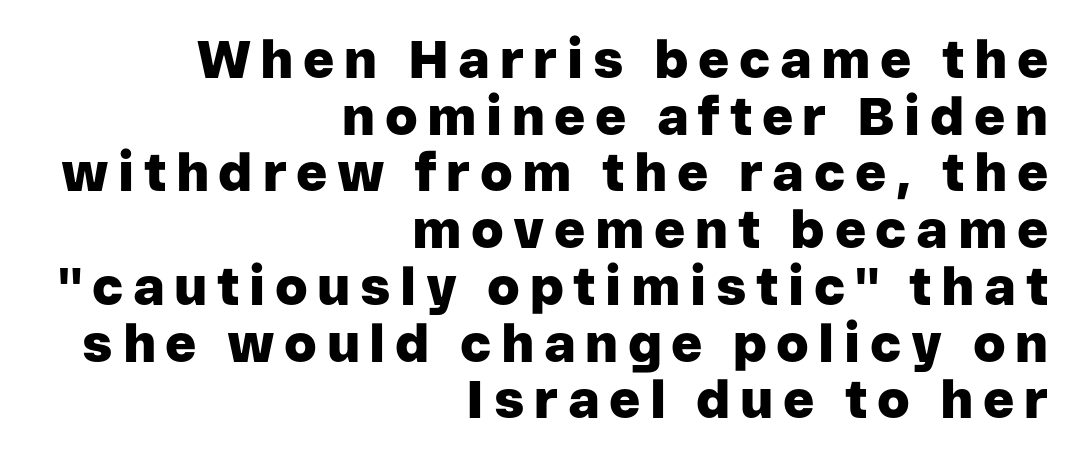
The image shows 53 px heavy sans-serif type, upright; set right-aligned, tight line spacing (1.07x), not underlined; low stroke contrast and a medium x-height.
